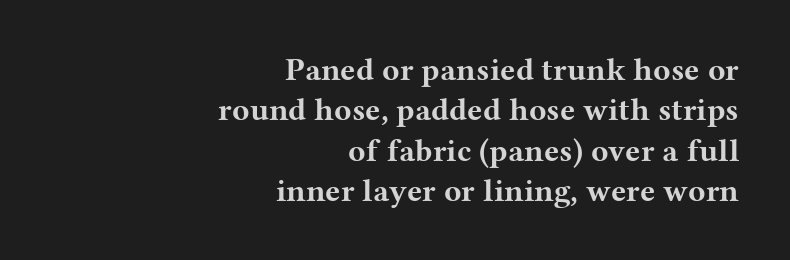
Q: Is the text bold? A: Yes.
Q: Is the text italic (slanted)? A: No, it is upright.
Q: Is the typeface a serif or a sans-serif typeface? A: Serif.
Q: Is the text underlined? A: No.
Q: How is the paragraph aligned? A: Right-aligned.
Q: Is the spacing between letters normal or unusually wide? A: Normal.
Q: Is the spacing between lines tight, normal or loose? A: Normal.
Q: Width (condensed, normal, or wide)? A: Wide.
Q: Stroke contrast? A: Medium.
Q: x-height? A: Medium.
Q: Monospaced? A: No.
